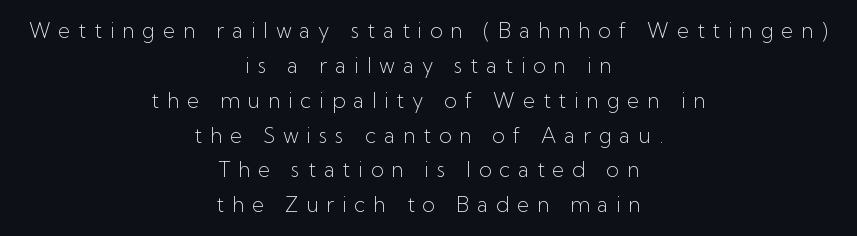
{"italic": "no", "bold": "no", "underline": "no", "align": "center", "line_spacing": "normal", "line_spacing_ratio": 1.66, "letter_spacing": "wide", "letter_spacing_em": 0.37, "glyph_px": 21}
